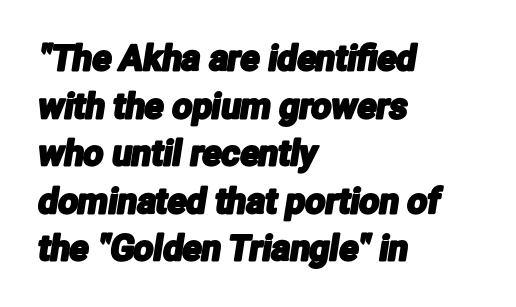
The image shows 35 px condensed sans-serif type; set left-aligned, normal line spacing (1.36x), normal letter spacing, not underlined; low stroke contrast and a medium x-height.
